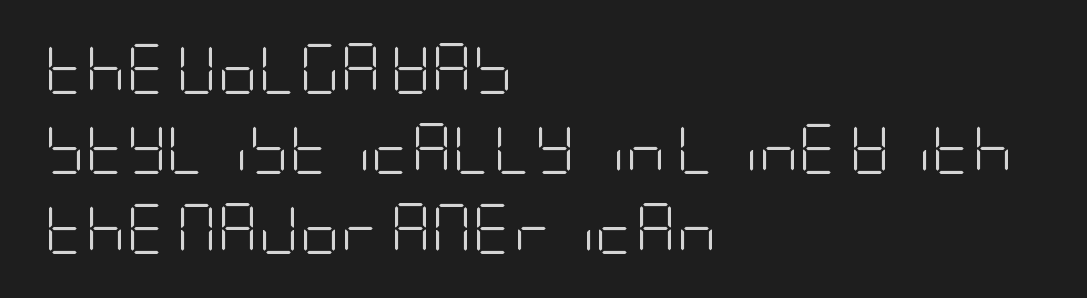
The image shows 50 px light, condensed sans-serif type, upright; set left-aligned, normal line spacing (1.6x), normal letter spacing, not underlined; low stroke contrast and a large x-height.
